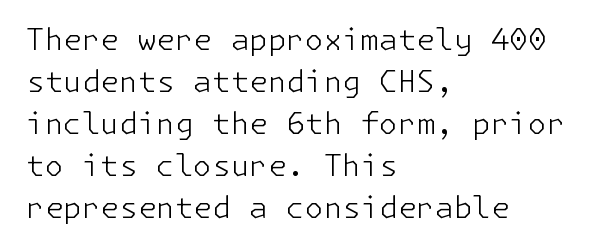
The image shows 30 px light sans-serif type, upright; set left-aligned, normal line spacing (1.4x), normal letter spacing, not underlined; low stroke contrast and a medium x-height.
